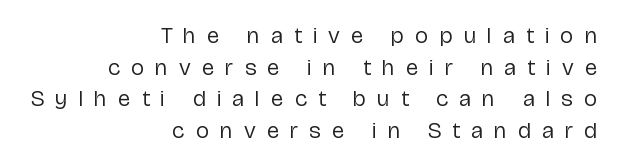
The passage shown stacks its lines at a standard gap. Unlike italic type, these characters show no tilt at all. The words here are not underlined. The letterforms sit at book weight or below. The passage is arranged like a letterhead date or caption credit — flush right.
